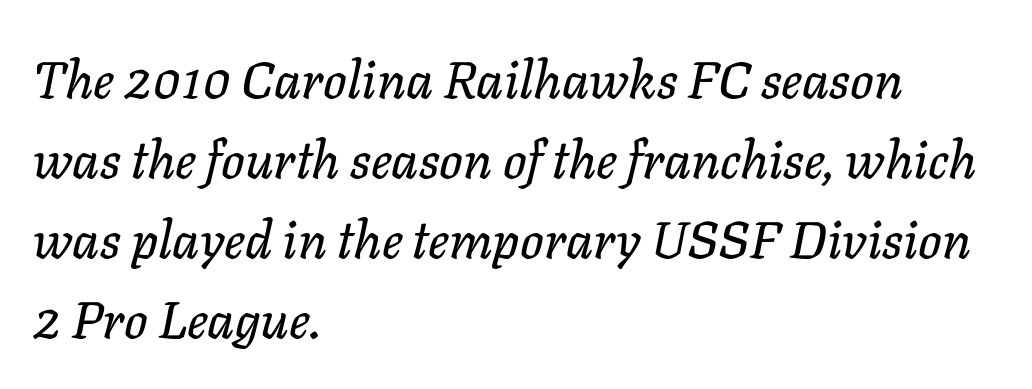
The image shows 52 px text type, italic (leaning right); set left-aligned, normal line spacing (1.54x), normal letter spacing, not underlined; low stroke contrast and a medium x-height.
